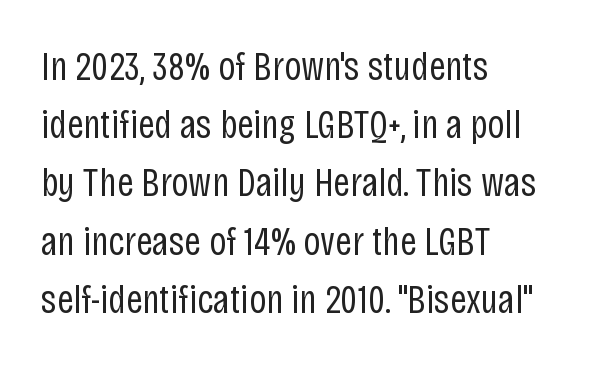
{"serif": "no", "italic": "no", "bold": "no", "weight": "regular", "width": "condensed", "stroke_contrast": "low", "x_height": "large", "monospaced": "no", "underline": "no", "align": "left", "line_spacing": "normal", "line_spacing_ratio": 1.42, "letter_spacing": "normal", "letter_spacing_em": 0.0, "glyph_px": 41}
